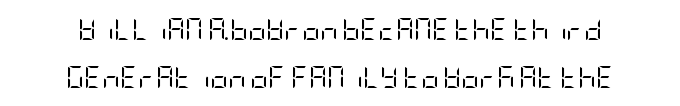
The image shows 22 px text type, upright; set centered, loose line spacing (2.17x), normal letter spacing, not underlined.
